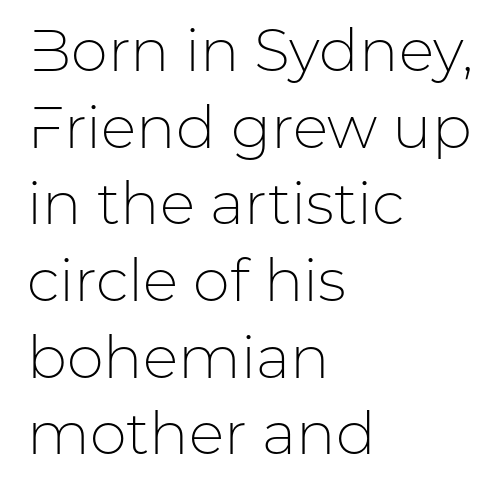
{"serif": "no", "italic": "no", "bold": "no", "weight": "light", "width": "normal", "stroke_contrast": "low", "x_height": "medium", "monospaced": "no", "underline": "no", "align": "left", "line_spacing": "normal", "line_spacing_ratio": 1.3, "letter_spacing": "normal", "letter_spacing_em": 0.0, "glyph_px": 59}
